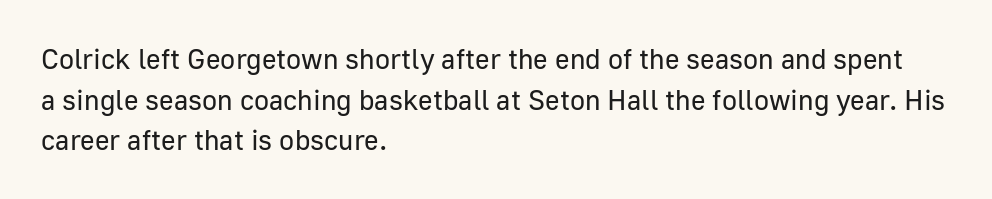
The image shows 28 px regular-weight sans-serif type, upright; set left-aligned, normal line spacing (1.45x), normal letter spacing, not underlined; low stroke contrast and a medium x-height.
